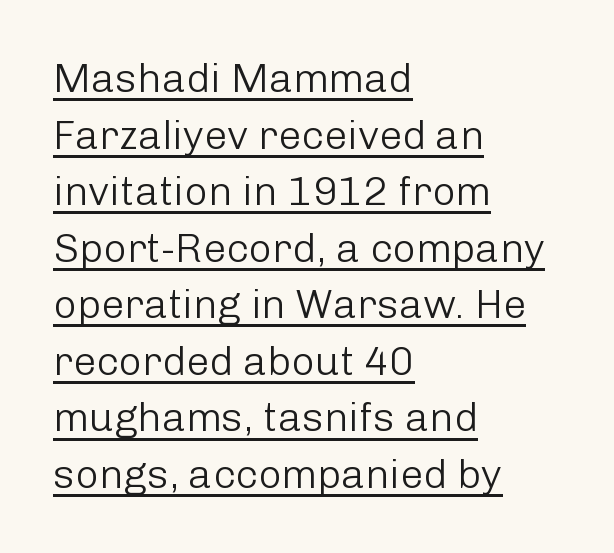
Heaviness? Minimal to ordinary, like unemphasized prose. Each new line begins a customary step beneath the previous one. What decoration does the sample have? An underline. The compositor pushed each line to the left boundary. Default kerning and tracking; the words read as compact shapes. The lettering stays uniformly vertical, giving the passage a roman look.
